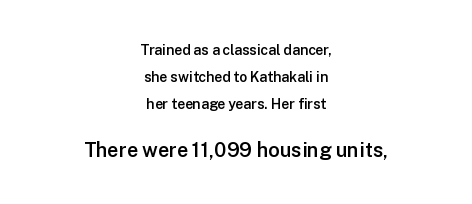
The image shows 20 px text type, upright; set centered, loose line spacing (1.93x), normal letter spacing, not underlined; the second (bottom) block is 1.43x larger.
